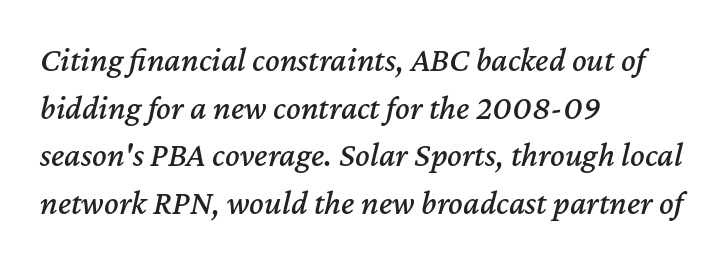
{"italic": "yes", "lean": "right", "slant_degrees": 12, "width": "normal", "stroke_contrast": "medium", "x_height": "medium", "monospaced": "no", "underline": "no", "align": "left", "line_spacing": "normal", "line_spacing_ratio": 1.4, "letter_spacing": "normal", "letter_spacing_em": 0.0, "glyph_px": 34}
